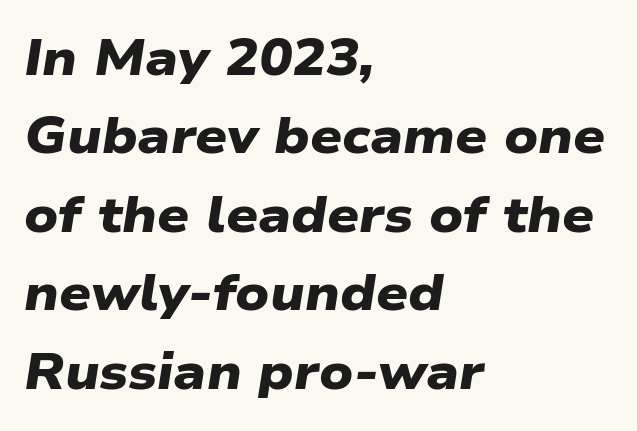
Q: Is the text bold? A: Yes.
Q: Is the typeface a serif or a sans-serif typeface? A: Sans-serif.
Q: Is the text underlined? A: No.
Q: How is the paragraph aligned? A: Left-aligned.
Q: Is the spacing between letters normal or unusually wide? A: Normal.
Q: Is the spacing between lines tight, normal or loose? A: Normal.
Q: Width (condensed, normal, or wide)? A: Wide.
Q: Stroke contrast? A: Low.
Q: x-height? A: Medium.
Q: Monospaced? A: No.
